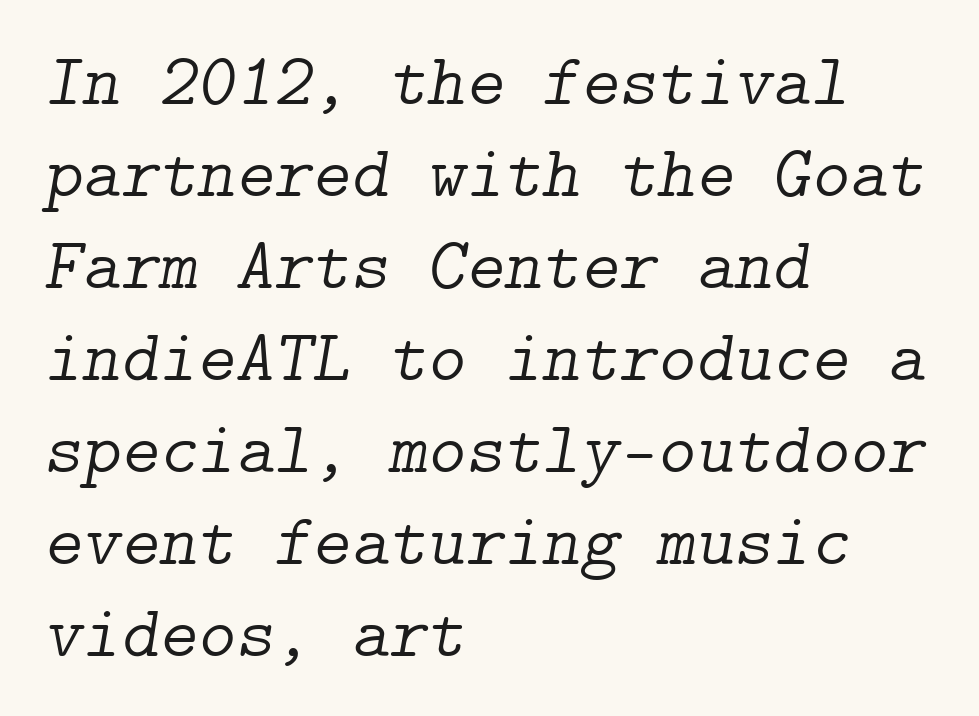
{"serif": "yes", "italic": "yes", "lean": "right", "slant_degrees": 9, "bold": "no", "weight": "light", "width": "normal", "stroke_contrast": "low", "x_height": "medium", "underline": "no", "align": "left", "line_spacing": "normal", "line_spacing_ratio": 1.26, "letter_spacing": "normal", "letter_spacing_em": 0.0, "glyph_px": 73}
